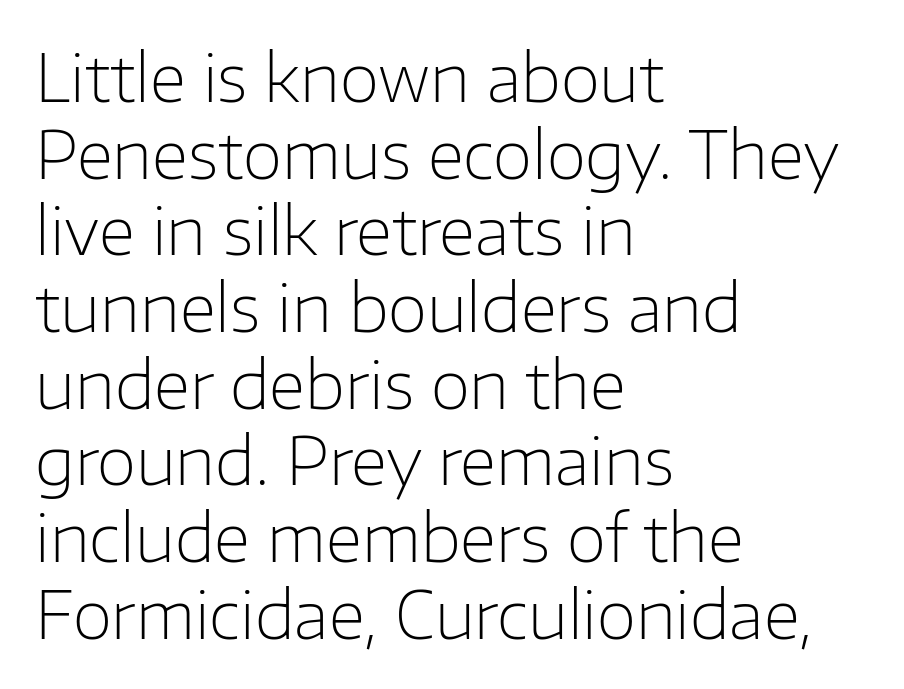
Q: Is the text bold? A: No.
Q: Is the text italic (slanted)? A: No, it is upright.
Q: Is the typeface a serif or a sans-serif typeface? A: Sans-serif.
Q: Is the text underlined? A: No.
Q: How is the paragraph aligned? A: Left-aligned.
Q: Is the spacing between letters normal or unusually wide? A: Normal.
Q: Width (condensed, normal, or wide)? A: Normal.
Q: Stroke contrast? A: Low.
Q: x-height? A: Medium.
Q: Monospaced? A: No.
